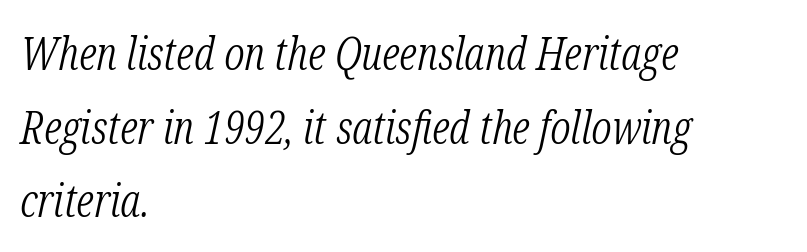
Q: Is the text bold? A: No.
Q: Is the text italic (slanted)? A: Yes, it leans right by about 12 degrees.
Q: Is the typeface a serif or a sans-serif typeface? A: Serif.
Q: Is the text underlined? A: No.
Q: How is the paragraph aligned? A: Left-aligned.
Q: Is the spacing between letters normal or unusually wide? A: Normal.
Q: Is the spacing between lines tight, normal or loose? A: Normal.
Q: Width (condensed, normal, or wide)? A: Condensed.
Q: Stroke contrast? A: Low.
Q: x-height? A: Medium.
Q: Monospaced? A: No.
